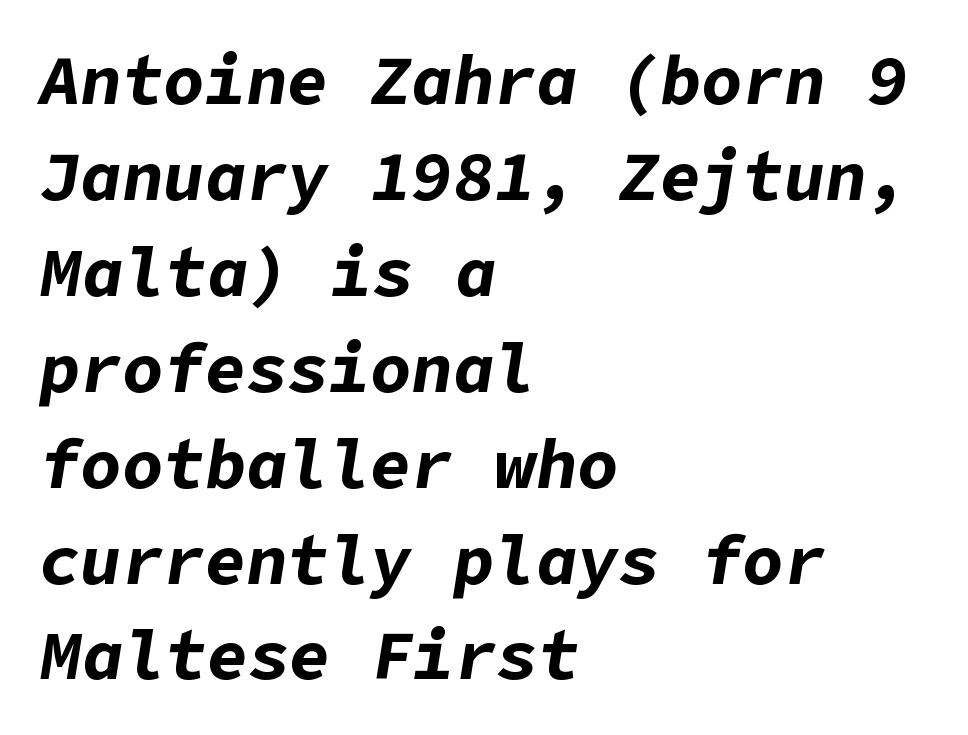
Q: Is the text bold? A: Yes.
Q: Is the text italic (slanted)? A: Yes, it leans right by about 9 degrees.
Q: Is the text underlined? A: No.
Q: How is the paragraph aligned? A: Left-aligned.
Q: Is the spacing between letters normal or unusually wide? A: Normal.
Q: Is the spacing between lines tight, normal or loose? A: Normal.
Q: Width (condensed, normal, or wide)? A: Normal.
Q: Stroke contrast? A: Low.
Q: x-height? A: Medium.
